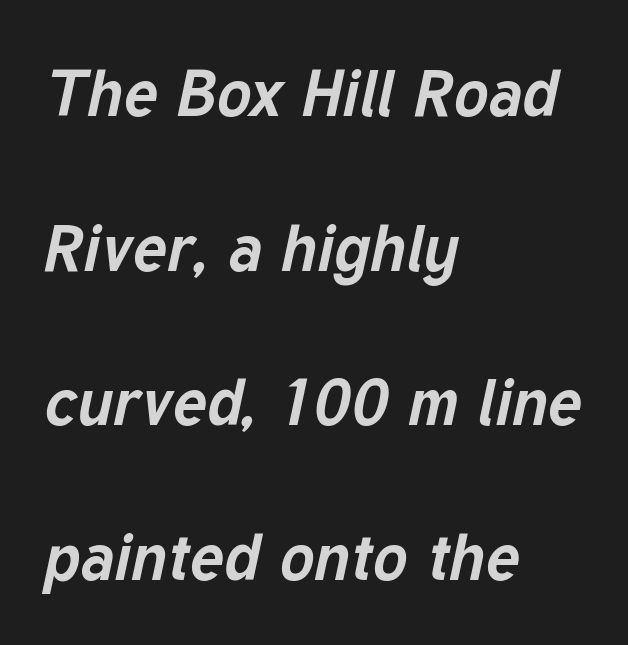
Short and long lines alike share a common starting point at left. A great deal of white space separates one row of letters from the next. A typesetter would call this zero additional tracking. Descender tails drop into unmarked territory. The font's italic variant was chosen for this text. Think of a printed novel: that variable character pitch is what you see here.
